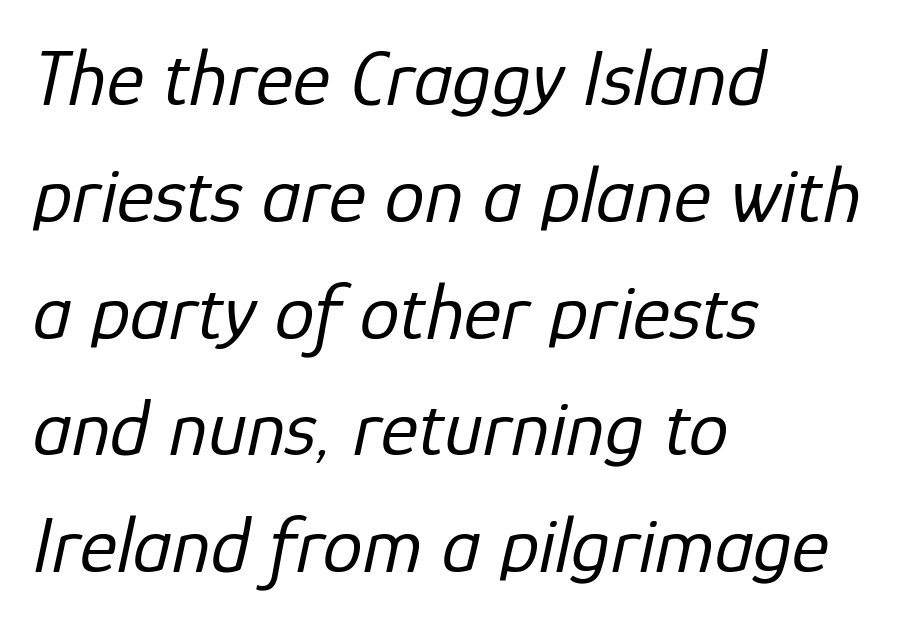
The image shows 80 px regular-weight type, italic (leaning right); set left-aligned, normal line spacing (1.46x), normal letter spacing, not underlined; low stroke contrast and a medium x-height.
